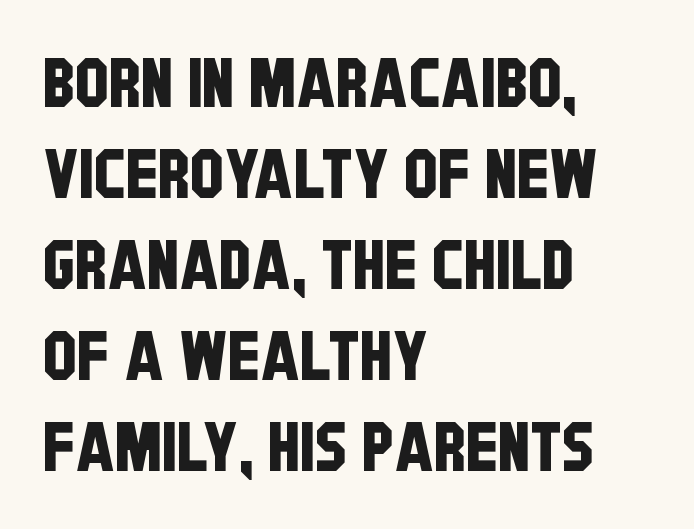
The image shows 68 px condensed sans-serif type; set left-aligned, normal line spacing (1.34x), normal letter spacing, not underlined; low stroke contrast and a large x-height.
